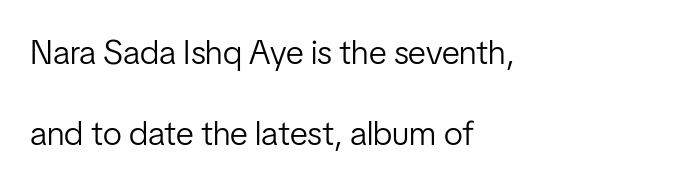
The passage shown has conventional tracking throughout. Layout note: lines flush left. The strokes carry an ordinary text weight at most. Note the varied advance widths — an 'i' is clearly narrower than an 'm'. The type sits square on the baseline with zero lean.
